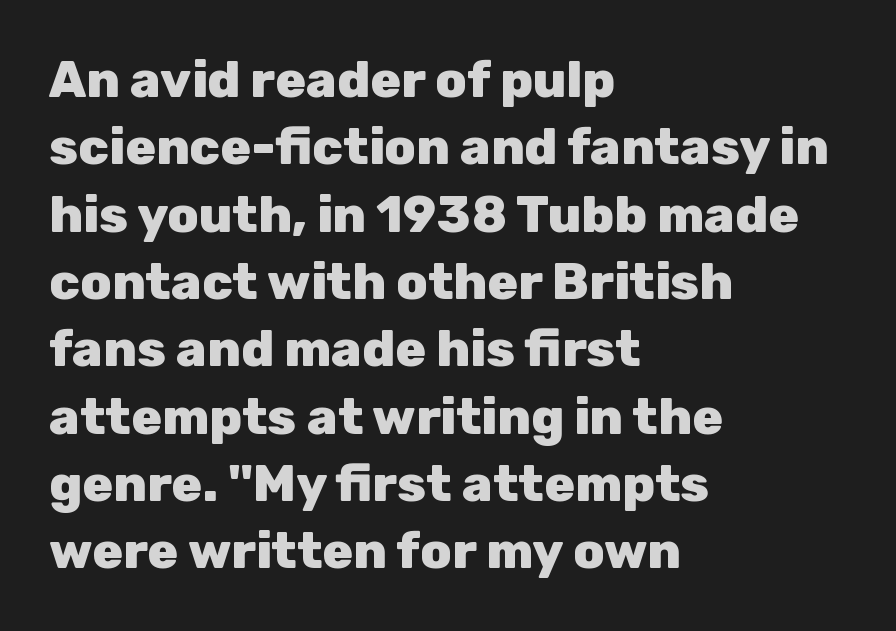
{"serif": "no", "italic": "no", "bold": "yes", "weight": "heavy", "width": "normal", "stroke_contrast": "low", "x_height": "medium", "monospaced": "no", "underline": "no", "align": "left", "line_spacing": "normal", "line_spacing_ratio": 1.32, "letter_spacing": "normal", "letter_spacing_em": 0.0, "glyph_px": 51}
